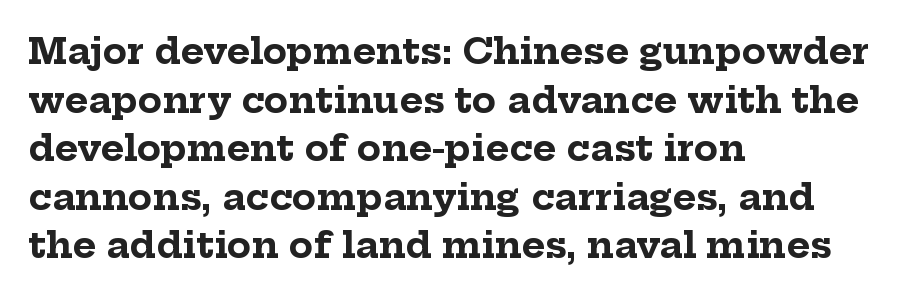
The image shows 36 px bold serif type, upright; set left-aligned, normal line spacing (1.35x), normal letter spacing, not underlined; low stroke contrast and a medium x-height.
